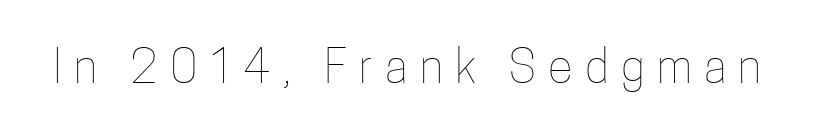
This sample uses expanded letter spacing, leaving extra air between glyphs. Do the characters align in a grid? No, the font is proportional. Rule under the text: the space is simply empty. Stems here are at most as thick as an everyday book face.
